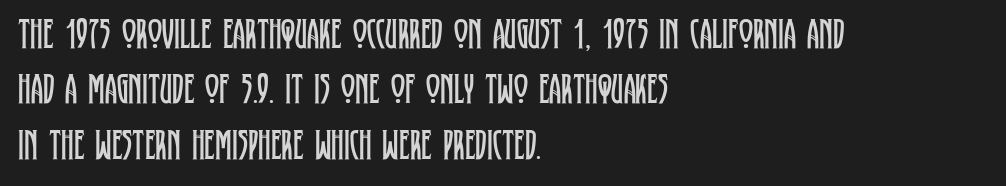
The image shows 43 px regular-weight, condensed serif type, upright; set left-aligned, normal line spacing (1.29x), normal letter spacing, not underlined; low stroke contrast and a large x-height.
